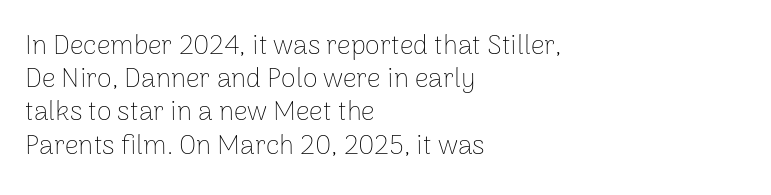
{"italic": "no", "bold": "no", "underline": "no", "align": "left", "line_spacing_ratio": 1.23, "letter_spacing": "normal", "letter_spacing_em": 0.0, "glyph_px": 27}
